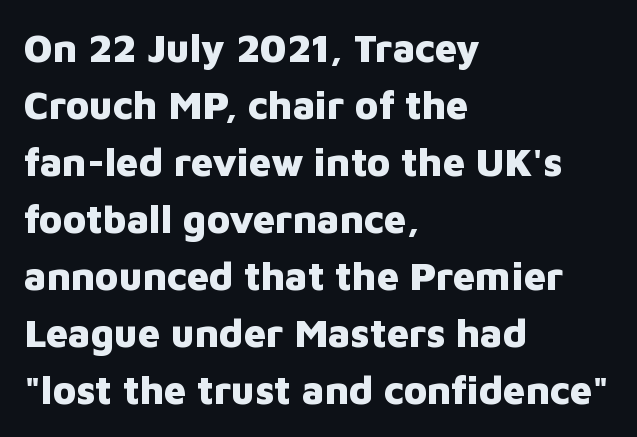
A normal amount of white space separates one row of letters from the next. Lines of text with bare space underneath. The passage shown is typeset with a sans-serif family. Letter spacing: default. A classic flush-left, rag-right setting is used for this passage. Every stem runs plumb, perpendicular to the baseline.
